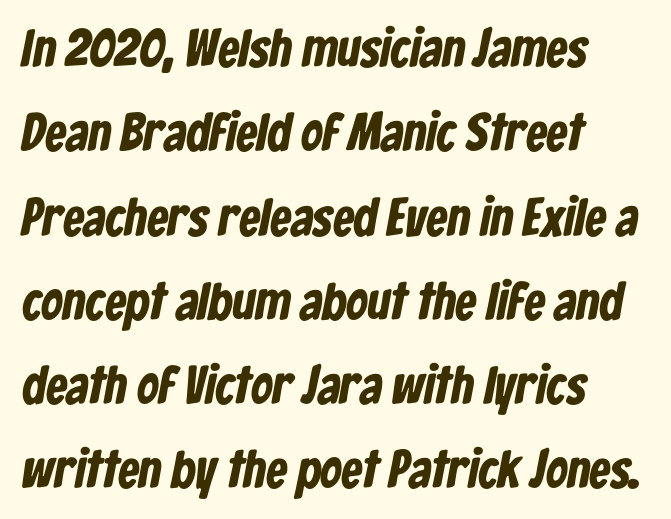
Q: Is the text bold? A: Yes.
Q: Is the typeface a serif or a sans-serif typeface? A: Sans-serif.
Q: Is the text underlined? A: No.
Q: How is the paragraph aligned? A: Left-aligned.
Q: Is the spacing between letters normal or unusually wide? A: Normal.
Q: Is the spacing between lines tight, normal or loose? A: Normal.
Q: Width (condensed, normal, or wide)? A: Condensed.
Q: Stroke contrast? A: Low.
Q: x-height? A: Medium.
Q: Monospaced? A: No.
